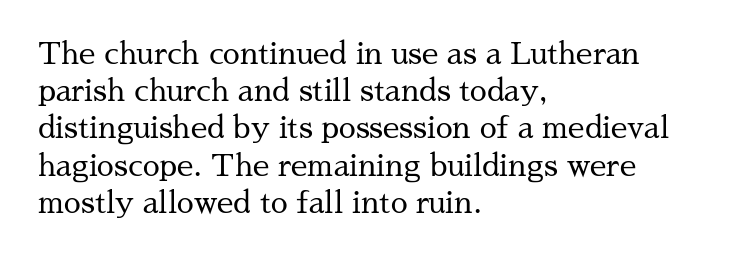
Weight: in the light-to-regular range. The tracking reads as untouched default to a designer's eye. Each letter keeps its own natural width here, so spacing adapts to shape. The compositor pushed each line to the left boundary. Are there feet on the stems? There are — it's a serif.
